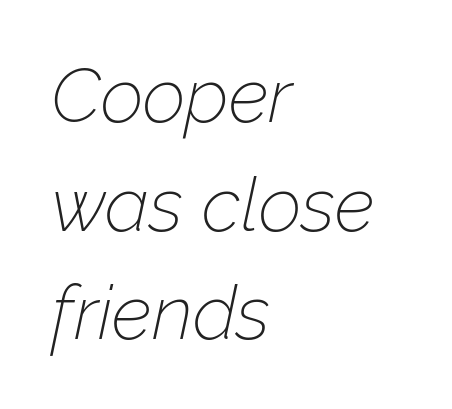
The image shows 75 px thin type, italic (leaning right); set left-aligned, normal line spacing (1.45x), normal letter spacing, not underlined; low stroke contrast and a medium x-height.
